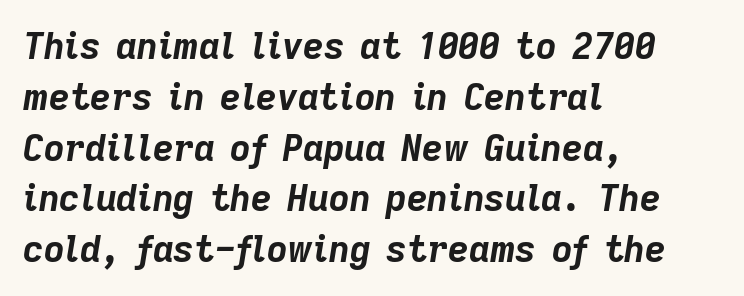
The image shows 36 px bold type, italic (leaning right); set left-aligned, normal line spacing (1.41x), normal letter spacing, not underlined; low stroke contrast and a medium x-height.
